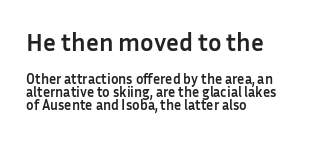
Q: Is the text bold? A: Yes.
Q: Is the text italic (slanted)? A: No, it is upright.
Q: Is the text underlined? A: No.
Q: How is the paragraph aligned? A: Left-aligned.
Q: Is the spacing between letters normal or unusually wide? A: Normal.
Q: Is the spacing between lines tight, normal or loose? A: Tight.
Q: Which block of text is set in a larger size, the first (top) or the second (bottom)? A: The first (top) one.
